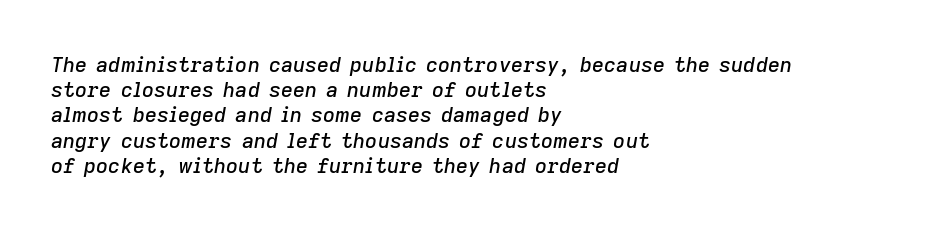
{"italic": "yes", "lean": "right", "slant_degrees": 9, "underline": "no", "align": "left", "line_spacing_ratio": 1.2, "letter_spacing": "normal", "letter_spacing_em": 0.0, "glyph_px": 21}
